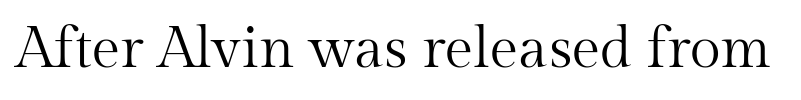
The image shows 57 px regular-weight serif type, upright; set normal letter spacing, not underlined; medium stroke contrast and a medium x-height.
